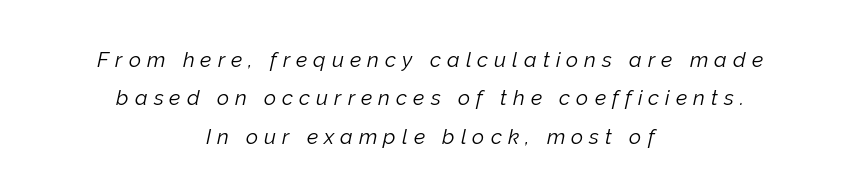
{"italic": "yes", "lean": "right", "slant_degrees": 12, "bold": "no", "underline": "no", "align": "center", "line_spacing_ratio": 1.83, "letter_spacing": "wide", "letter_spacing_em": 0.29, "glyph_px": 21}
